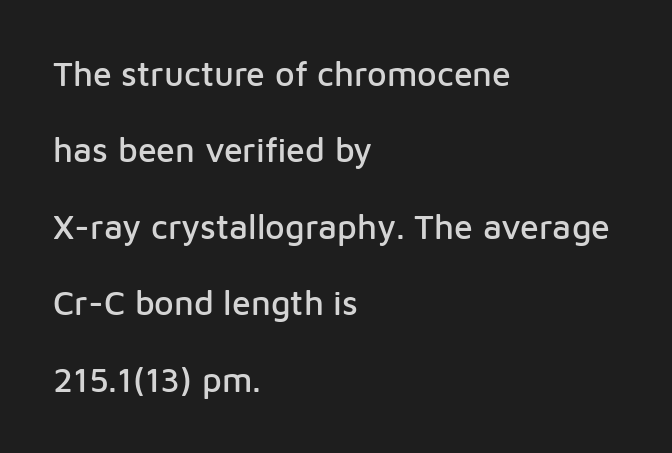
Has an underline been added? It has not. The letters advance in unequal steps, a hallmark of proportional type. Does the copy run flush right? No — it runs flush left. You can tell it's not italic because the verticals are truly vertical. How are the letters spaced? Ordinarily, with no added tracking.
